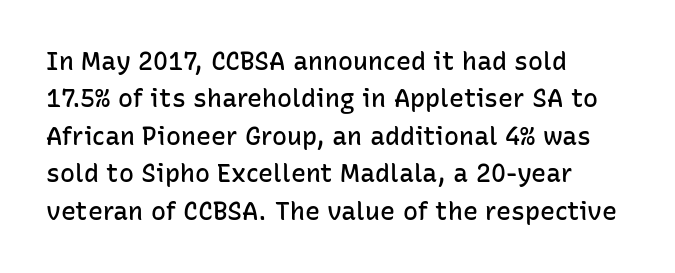
Standard letterfit; no display-style spreading of the glyphs. A bare baseline throughout the passage. Baseline-to-baseline distance is the conventional proportion of letter height. The axis of the letterforms is exactly vertical. The passage shown is semibold, sitting just below true bold. The lines are quadded left.
